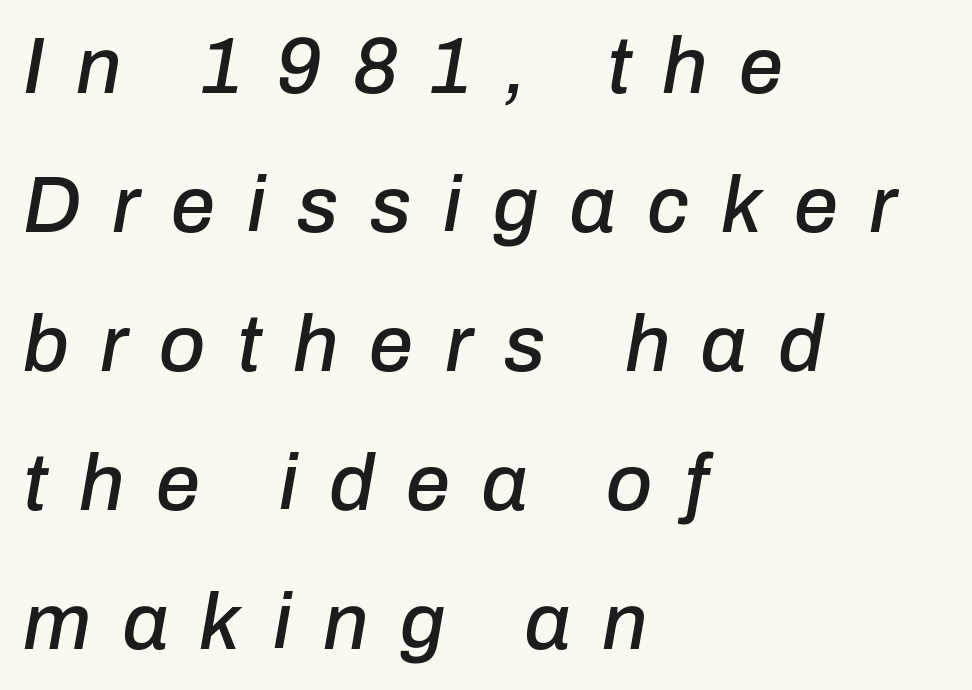
Underlining? Definitely not there. Note the varied advance widths — an 'i' is clearly narrower than an 'm'. Italic: yes, the glyphs are oblique. The paragraph has a hard left edge and a soft right edge. Between one letter and the next there's a generous, obvious gap.
